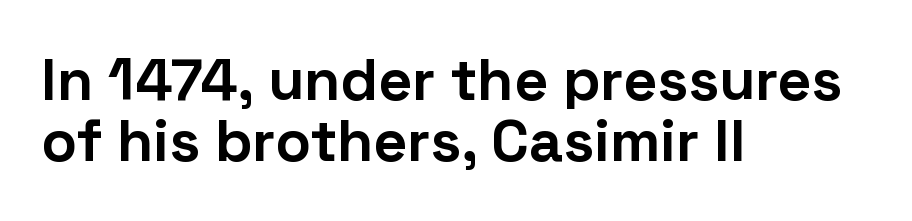
Weight: bold. These lines are composed in type without serifs. Does the copy run flush right? No — it runs flush left. The letters stand upright; this is a roman face.
